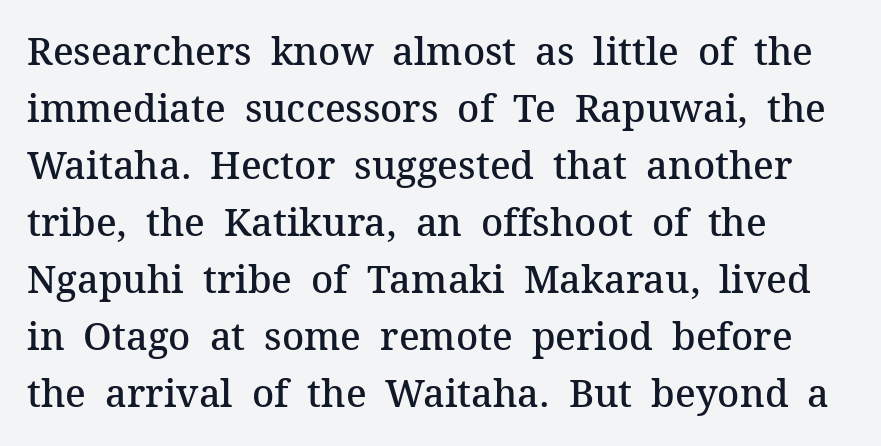
Q: Is the text bold? A: Semi-bold.
Q: Is the text italic (slanted)? A: No, it is upright.
Q: Is the typeface a serif or a sans-serif typeface? A: Serif.
Q: Is the text underlined? A: No.
Q: How is the paragraph aligned? A: Left-aligned.
Q: Is the spacing between letters normal or unusually wide? A: Normal.
Q: Is the spacing between lines tight, normal or loose? A: Normal.
Q: Width (condensed, normal, or wide)? A: Normal.
Q: Stroke contrast? A: Medium.
Q: x-height? A: Medium.
Q: Monospaced? A: No.
